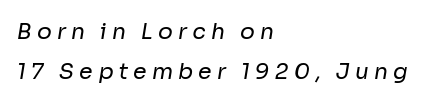
This rendering uses left alignment, leaving the right contour irregular. Letters have the restrained weight of plain body copy at most. Anything drawn beneath the words? Only blank space. Letter spacing: wide.
